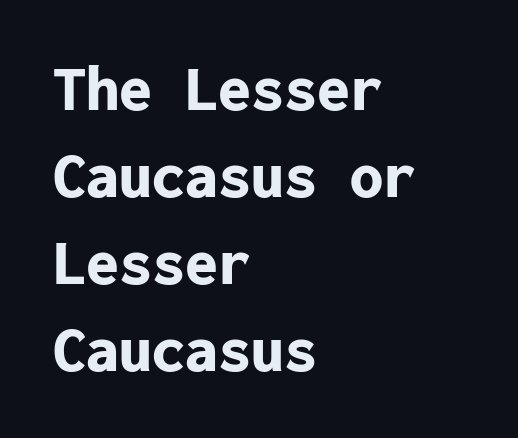
{"serif": "no", "italic": "no", "bold": "yes", "weight": "bold", "width": "normal", "stroke_contrast": "low", "x_height": "medium", "monospaced": "yes", "underline": "no", "align": "left", "line_spacing": "normal", "line_spacing_ratio": 1.32, "letter_spacing": "normal", "letter_spacing_em": 0.0, "glyph_px": 66}
